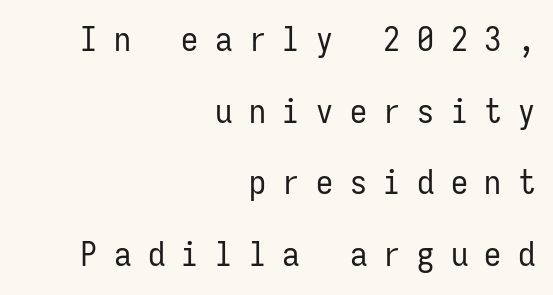
{"serif": "no", "italic": "no", "bold": "no", "weight": "regular", "width": "condensed", "stroke_contrast": "low", "x_height": "medium", "monospaced": "yes", "underline": "no", "align": "right", "line_spacing": "loose", "line_spacing_ratio": 2.11, "letter_spacing": "wide", "letter_spacing_em": 0.49, "glyph_px": 34}
